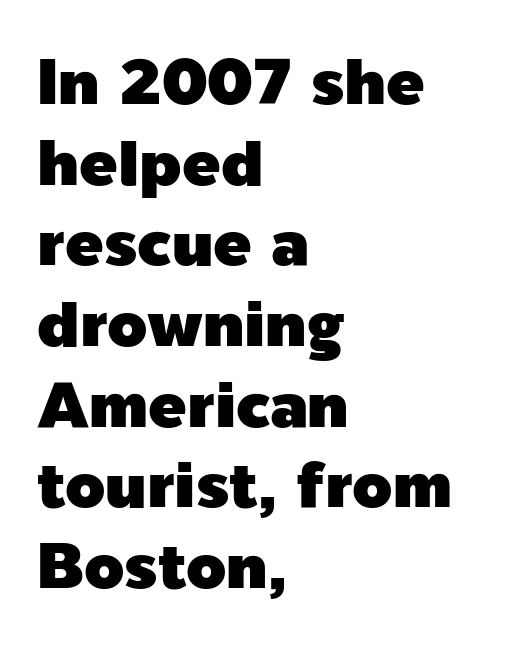
The image shows 64 px sans-serif type, upright; set left-aligned, normal line spacing (1.26x), normal letter spacing, not underlined; a medium x-height.
